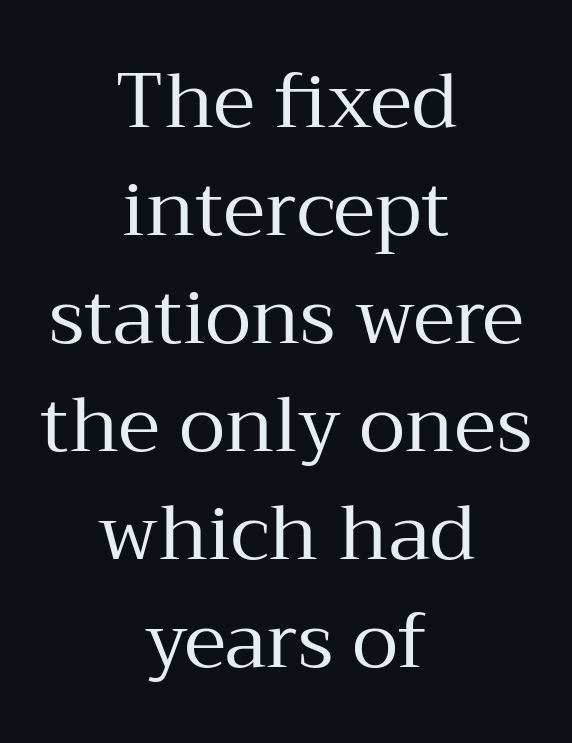
{"serif": "yes", "italic": "no", "bold": "no", "weight": "regular", "width": "normal", "stroke_contrast": "medium", "x_height": "medium", "monospaced": "no", "underline": "no", "align": "center", "line_spacing": "normal", "line_spacing_ratio": 1.42, "letter_spacing": "normal", "letter_spacing_em": 0.0, "glyph_px": 76}
